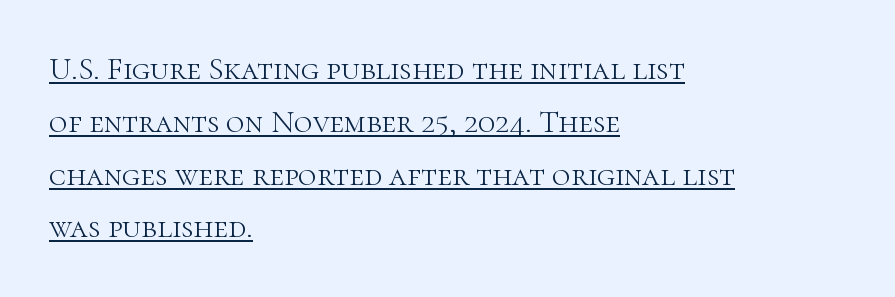
Q: Is the text bold? A: No.
Q: Is the text italic (slanted)? A: No, it is upright.
Q: Is the typeface a serif or a sans-serif typeface? A: Serif.
Q: Is the text underlined? A: Yes.
Q: How is the paragraph aligned? A: Left-aligned.
Q: Is the spacing between letters normal or unusually wide? A: Normal.
Q: Is the spacing between lines tight, normal or loose? A: Normal.
Q: Width (condensed, normal, or wide)? A: Normal.
Q: Stroke contrast? A: High.
Q: x-height? A: Medium.
Q: Monospaced? A: No.
